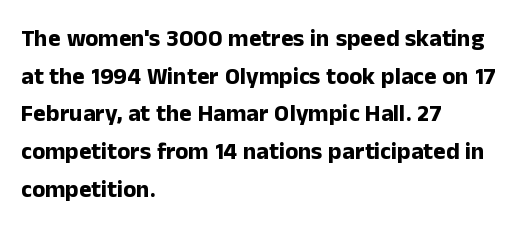
Q: Is the text bold? A: Yes.
Q: Is the text italic (slanted)? A: No, it is upright.
Q: Is the text underlined? A: No.
Q: How is the paragraph aligned? A: Left-aligned.
Q: Is the spacing between letters normal or unusually wide? A: Normal.
Q: Is the spacing between lines tight, normal or loose? A: Normal.
